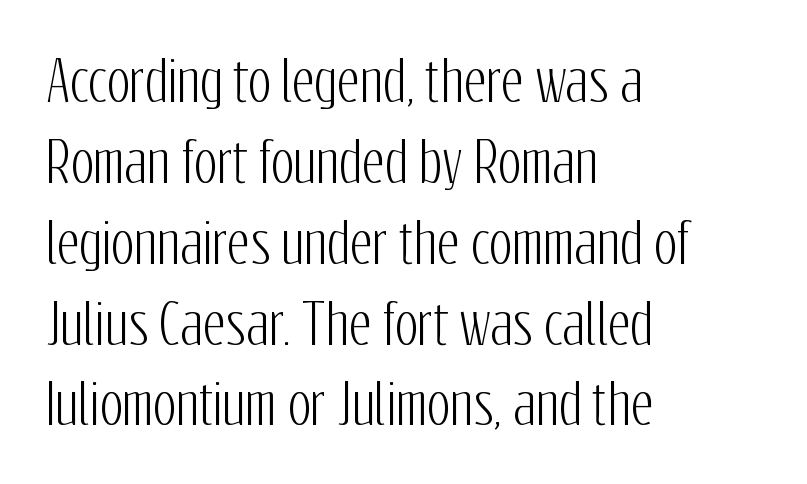
The image shows 55 px condensed sans-serif type, upright; set left-aligned, normal line spacing (1.47x), normal letter spacing, not underlined; low stroke contrast and a medium x-height.
